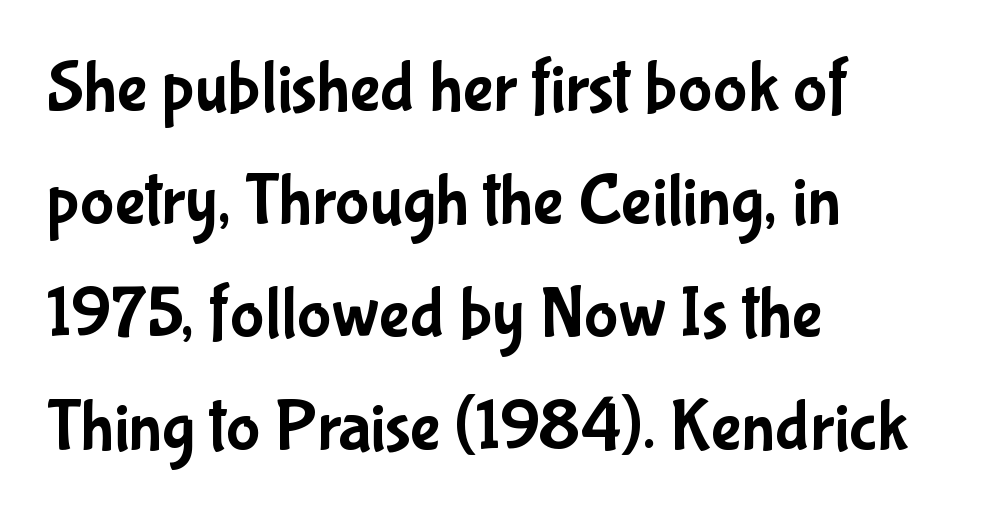
{"serif": "no", "italic": "no", "width": "condensed", "stroke_contrast": "low", "x_height": "medium", "monospaced": "no", "underline": "no", "align": "left", "line_spacing": "normal", "line_spacing_ratio": 1.57, "letter_spacing": "normal", "letter_spacing_em": 0.0, "glyph_px": 72}
